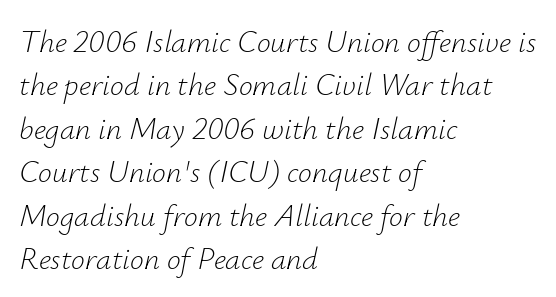
{"italic": "yes", "lean": "right", "slant_degrees": 12, "bold": "no", "weight": "light", "width": "normal", "stroke_contrast": "low", "x_height": "small", "monospaced": "no", "underline": "no", "align": "left", "line_spacing": "normal", "line_spacing_ratio": 1.4, "letter_spacing": "normal", "letter_spacing_em": 0.0, "glyph_px": 31}
